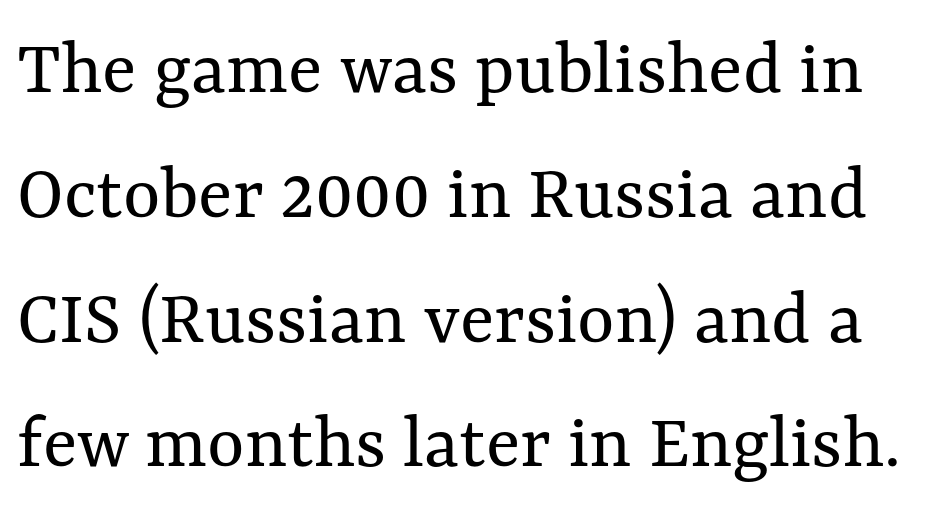
The weight would be labelled regular, book, light, or lighter still. Do the characters align in a grid? No, the font is proportional. You could call the tracking neutral — neither tight nor loose. A roman cut, with each character standing at attention. The vertical gap from one line to the next is medium.
